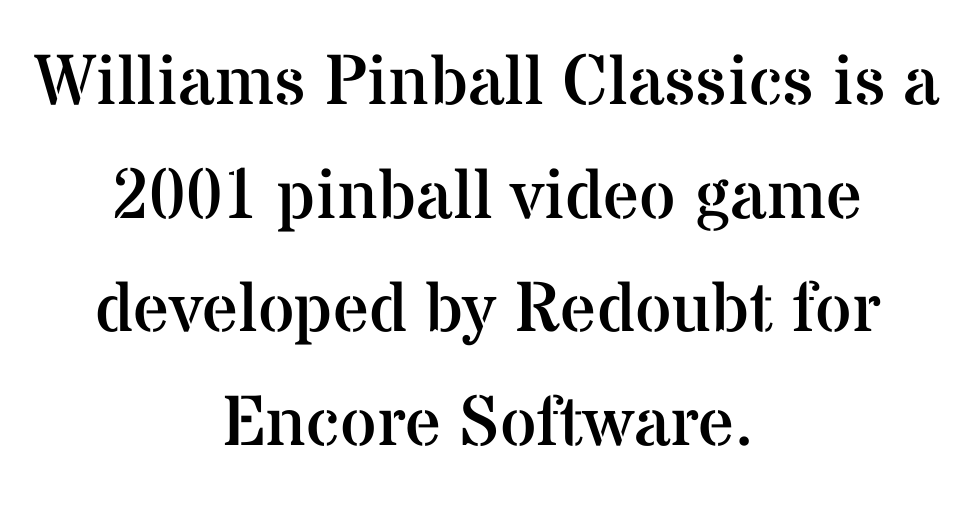
Where is the straight margin? There isn't one; the lines are centered. Has an underline been added? It has not. The lines sit at an ordinary, default distance from one another. Tracking here is standard; glyphs follow each other at the usual distance.
